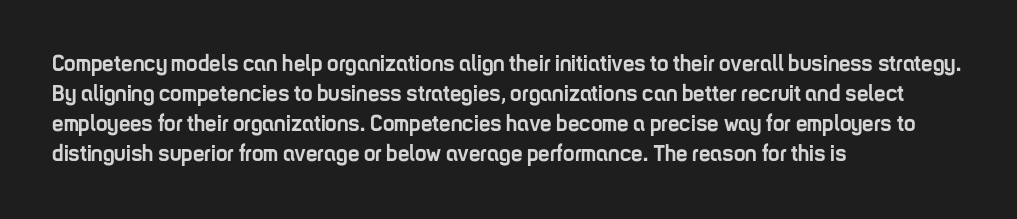
Q: Is the text bold? A: Yes.
Q: Is the text italic (slanted)? A: No, it is upright.
Q: Is the text underlined? A: No.
Q: How is the paragraph aligned? A: Left-aligned.
Q: Is the spacing between letters normal or unusually wide? A: Normal.
Q: Is the spacing between lines tight, normal or loose? A: Normal.
